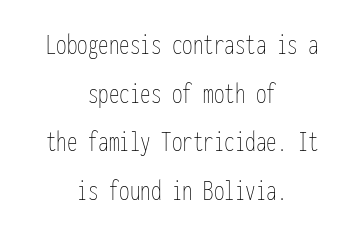
{"italic": "no", "bold": "no", "weight": "thin", "width": "condensed", "stroke_contrast": "low", "x_height": "medium", "monospaced": "yes", "underline": "no", "align": "center", "line_spacing": "normal", "line_spacing_ratio": 1.62, "letter_spacing": "normal", "letter_spacing_em": 0.0, "glyph_px": 30}
